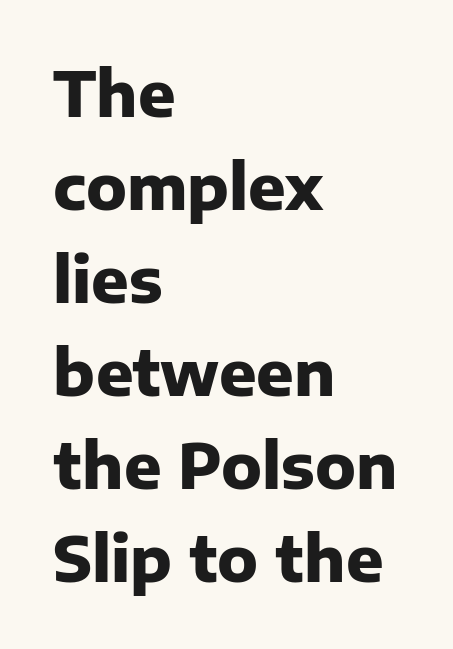
{"serif": "no", "italic": "no", "bold": "yes", "weight": "heavy", "width": "normal", "stroke_contrast": "low", "x_height": "medium", "monospaced": "no", "underline": "no", "align": "left", "line_spacing": "normal", "line_spacing_ratio": 1.5, "letter_spacing": "normal", "letter_spacing_em": 0.0, "glyph_px": 62}
